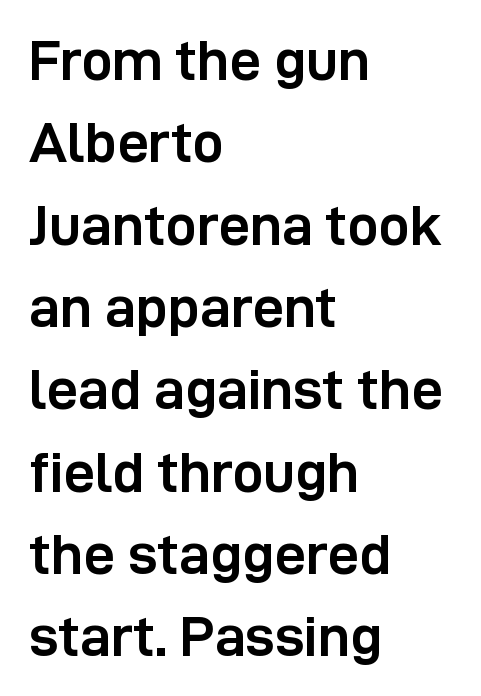
Q: Is the text bold? A: Yes.
Q: Is the text italic (slanted)? A: No, it is upright.
Q: Is the typeface a serif or a sans-serif typeface? A: Sans-serif.
Q: Is the text underlined? A: No.
Q: How is the paragraph aligned? A: Left-aligned.
Q: Is the spacing between letters normal or unusually wide? A: Normal.
Q: Is the spacing between lines tight, normal or loose? A: Normal.
Q: Width (condensed, normal, or wide)? A: Normal.
Q: Stroke contrast? A: Low.
Q: x-height? A: Medium.
Q: Monospaced? A: No.
